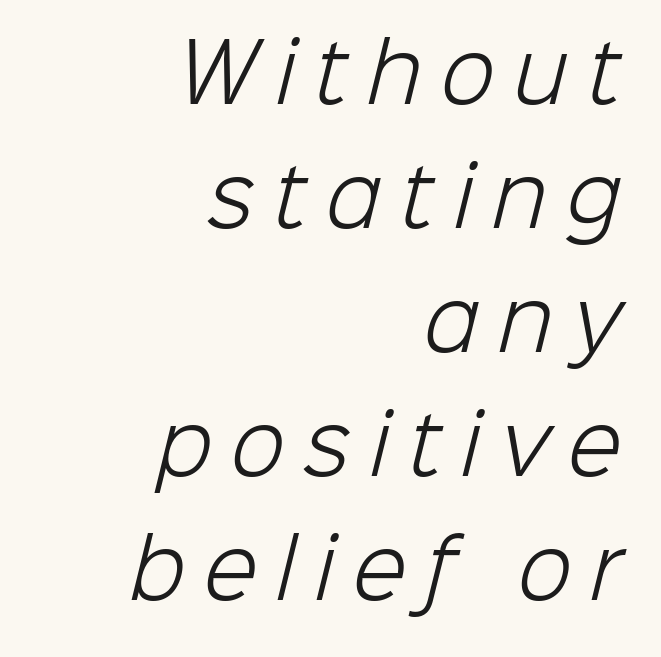
{"serif": "no", "bold": "no", "weight": "light", "width": "normal", "stroke_contrast": "low", "x_height": "medium", "monospaced": "no", "underline": "no", "align": "right", "line_spacing": "normal", "line_spacing_ratio": 1.57, "letter_spacing": "wide", "letter_spacing_em": 0.24, "glyph_px": 79}
